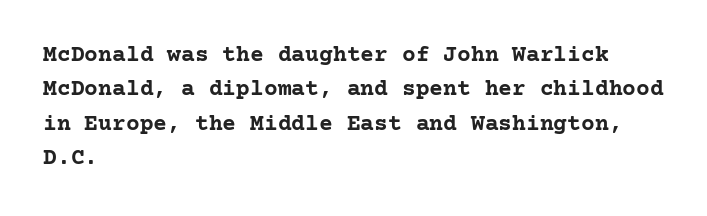
Is the letter spacing exaggerated? No — it looks like the ordinary default. Reading down the block, your eye returns to a fixed left position each line. Heavy-handed strokes throughout: this text is bold. Just letters on the line, the space beneath them empty. Baseline-to-baseline distance is the conventional proportion of letter height. A roman cut, with each character standing at attention.
